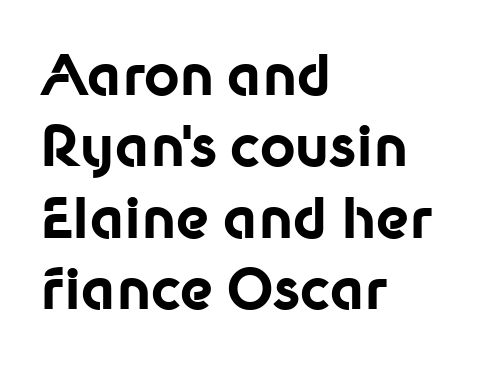
{"serif": "no", "italic": "no", "bold": "yes", "weight": "bold", "width": "normal", "stroke_contrast": "low", "x_height": "medium", "monospaced": "no", "underline": "no", "align": "left", "line_spacing": "normal", "line_spacing_ratio": 1.3, "letter_spacing": "normal", "letter_spacing_em": 0.0, "glyph_px": 55}
